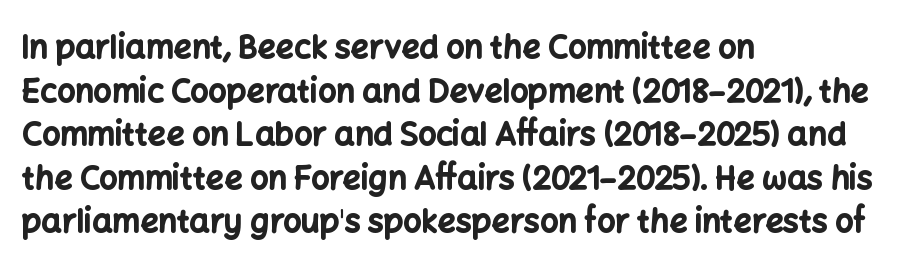
{"serif": "no", "italic": "no", "bold": "yes", "weight": "bold", "width": "normal", "stroke_contrast": "low", "x_height": "medium", "monospaced": "no", "underline": "no", "align": "left", "line_spacing": "normal", "line_spacing_ratio": 1.36, "letter_spacing": "normal", "letter_spacing_em": 0.0, "glyph_px": 32}
